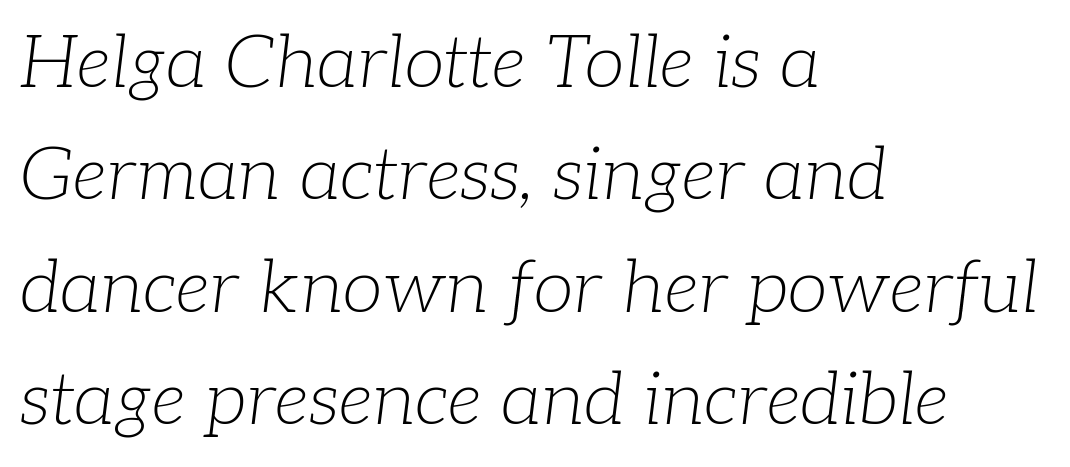
When letters slant like this, we call the style italic. What stands out about the letter spacing? Nothing — it is the standard amount. Weight: in the light-to-regular range. Type without underlining.
